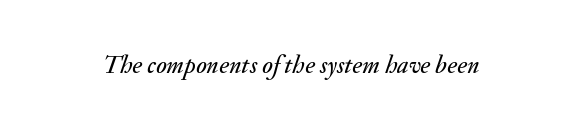
{"italic": "yes", "lean": "right", "slant_degrees": 20, "underline": "no", "letter_spacing": "normal", "letter_spacing_em": 0.0, "glyph_px": 25}
